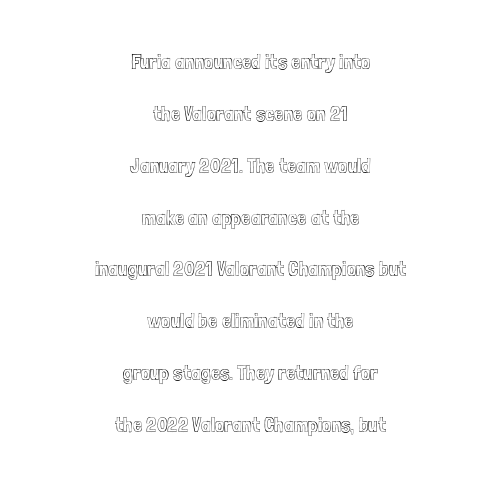
Inter-character spacing is left at the font's built-in metrics. The specimen reads as upright at a glance. One glance says open: line gaps are wider than usual. This rendering features lettering with no underline.
